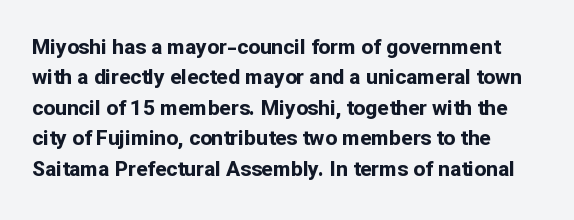
The image shows 21 px bold type, upright; set left-aligned, normal line spacing (1.45x), normal letter spacing, not underlined.
